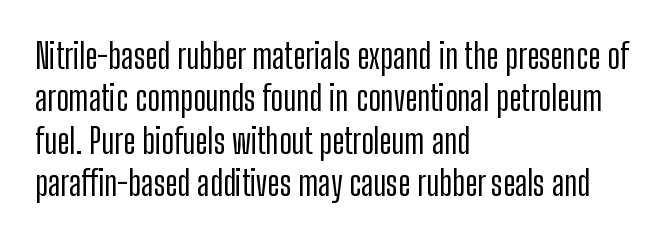
{"serif": "no", "italic": "no", "width": "condensed", "stroke_contrast": "low", "x_height": "medium", "monospaced": "no", "underline": "no", "align": "left", "line_spacing": "normal", "line_spacing_ratio": 1.25, "letter_spacing": "normal", "letter_spacing_em": 0.0, "glyph_px": 34}
